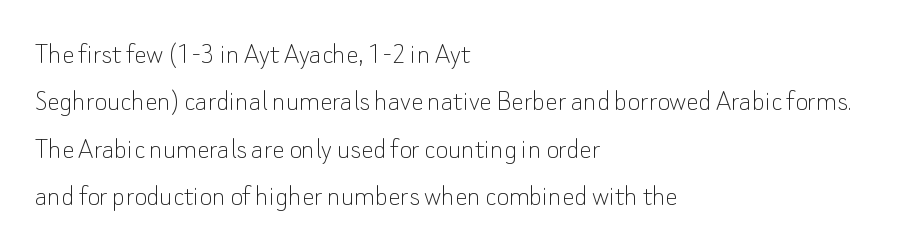
{"serif": "no", "italic": "no", "bold": "no", "weight": "thin", "width": "normal", "stroke_contrast": "low", "x_height": "small", "monospaced": "no", "underline": "no", "align": "left", "line_spacing": "normal", "line_spacing_ratio": 1.53, "letter_spacing": "normal", "letter_spacing_em": 0.0, "glyph_px": 31}
